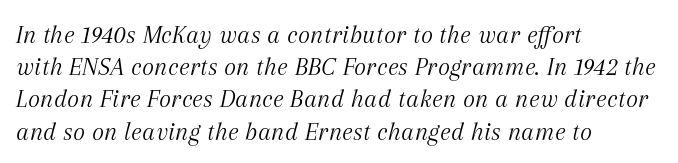
The image shows 26 px text type, italic (leaning right); set left-aligned, line spacing 1.24x, normal letter spacing, not underlined.
